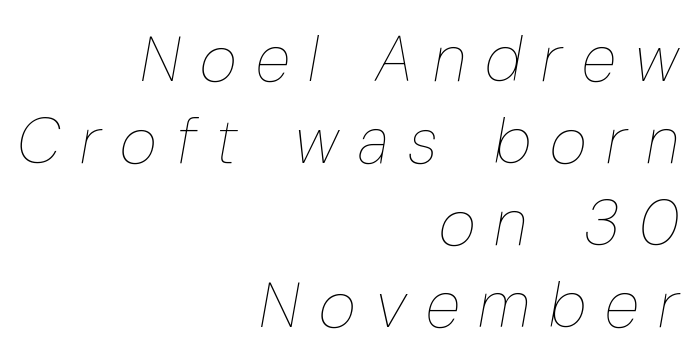
The image shows 64 px thin, condensed type, italic (leaning right); set right-aligned, normal line spacing (1.28x), unusually wide letter spacing (+0.3 em), not underlined; low stroke contrast and a medium x-height.
